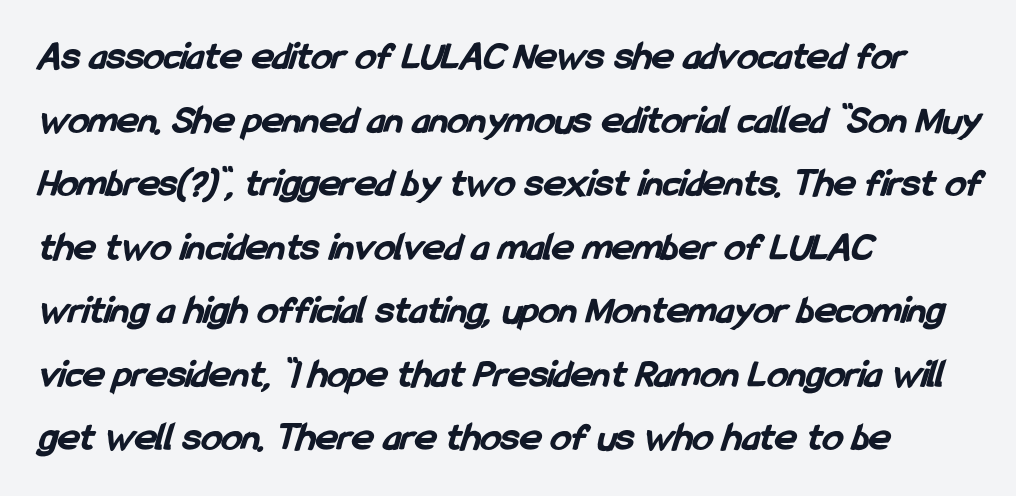
Q: Is the text bold? A: Yes.
Q: Is the typeface a serif or a sans-serif typeface? A: Sans-serif.
Q: Is the text underlined? A: No.
Q: How is the paragraph aligned? A: Left-aligned.
Q: Is the spacing between letters normal or unusually wide? A: Normal.
Q: Is the spacing between lines tight, normal or loose? A: Normal.
Q: Width (condensed, normal, or wide)? A: Condensed.
Q: Stroke contrast? A: Low.
Q: x-height? A: Medium.
Q: Monospaced? A: No.
